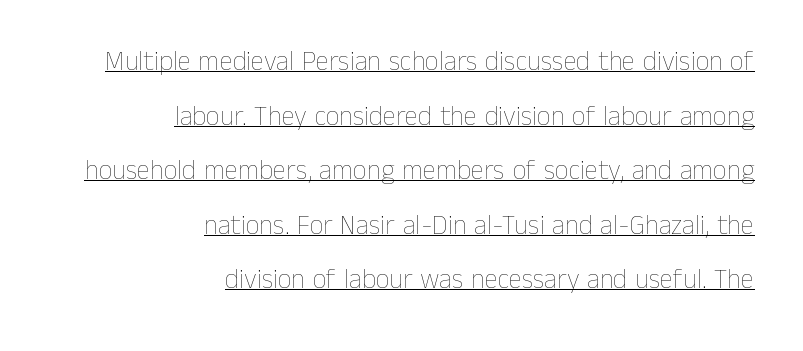
The image shows 27 px text type, upright; set right-aligned, loose line spacing (2.02x), normal letter spacing, underlined.
